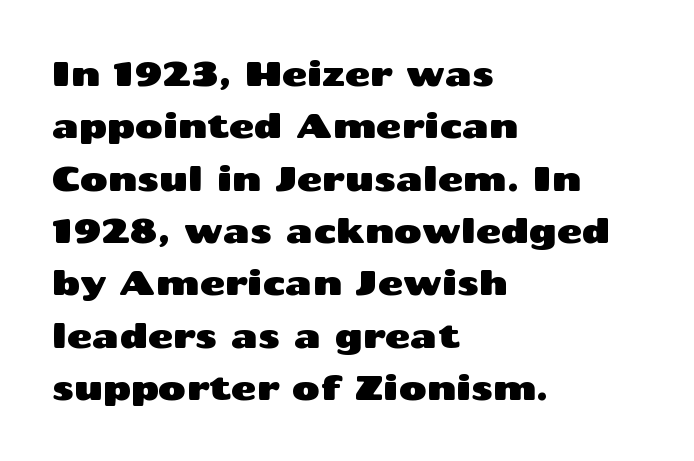
Q: Is the text italic (slanted)? A: No, it is upright.
Q: Is the typeface a serif or a sans-serif typeface? A: Sans-serif.
Q: Is the text underlined? A: No.
Q: How is the paragraph aligned? A: Left-aligned.
Q: Is the spacing between letters normal or unusually wide? A: Normal.
Q: Is the spacing between lines tight, normal or loose? A: Normal.
Q: Width (condensed, normal, or wide)? A: Wide.
Q: Stroke contrast? A: Medium.
Q: x-height? A: Medium.
Q: Monospaced? A: No.
